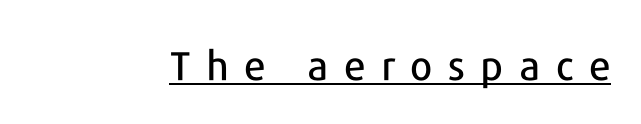
The image shows 40 px sans-serif type, upright; set unusually wide letter spacing (+0.39 em), underlined; low stroke contrast and a medium x-height.
